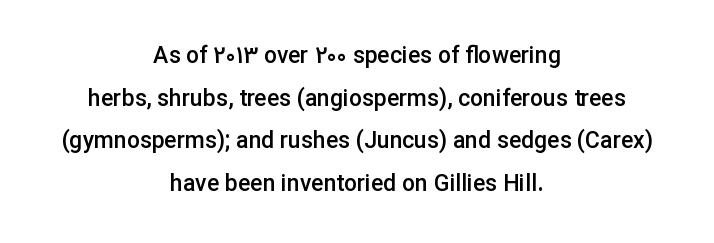
The image shows 23 px text type, upright; set centered, line spacing 1.85x, normal letter spacing, not underlined.
